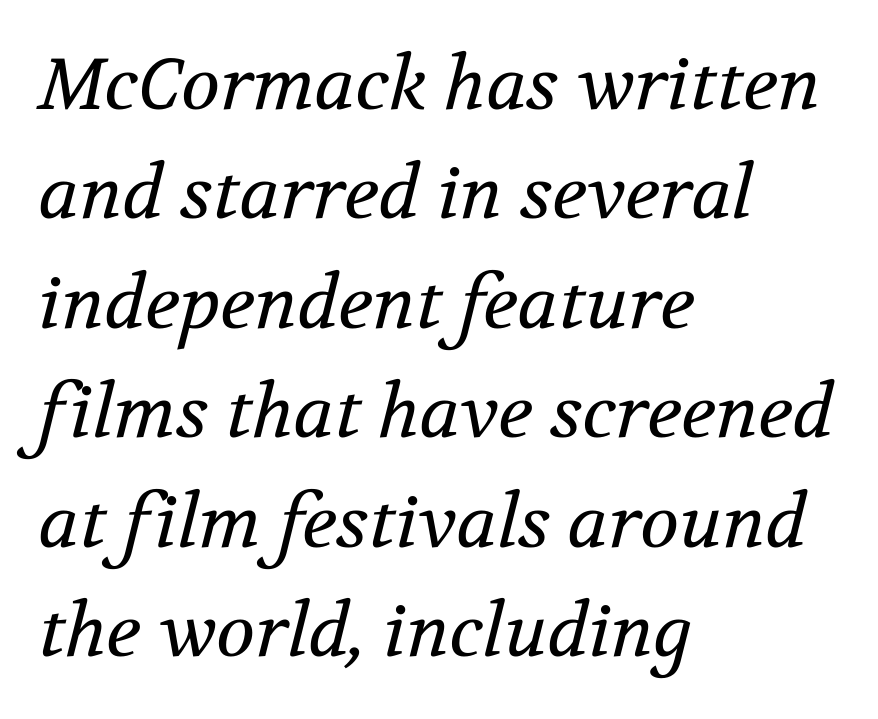
Students, observe: this is what conventionally led text looks like. Is the type slanted? Yes — the strokes lean at a clear angle. These lines are rendered in a variable-pitch font. The baseline area is clear.
